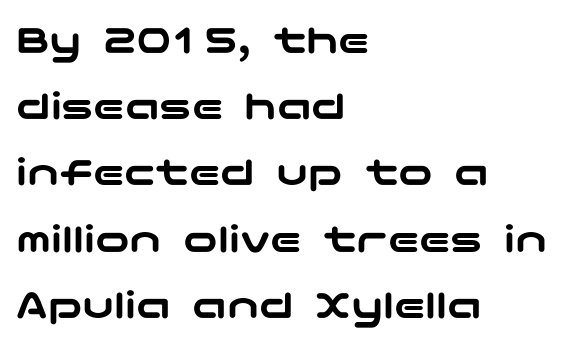
The image shows 43 px wide sans-serif type, upright; set left-aligned, normal line spacing (1.54x), normal letter spacing, not underlined; low stroke contrast and a medium x-height.
